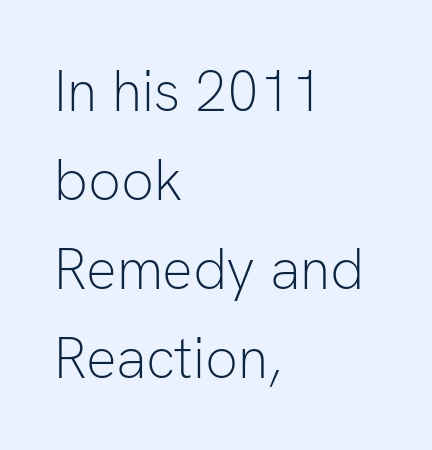
{"serif": "no", "italic": "no", "bold": "no", "weight": "light", "width": "normal", "stroke_contrast": "low", "x_height": "medium", "monospaced": "no", "underline": "no", "align": "left", "line_spacing": "normal", "line_spacing_ratio": 1.56, "letter_spacing": "normal", "letter_spacing_em": 0.0, "glyph_px": 57}
